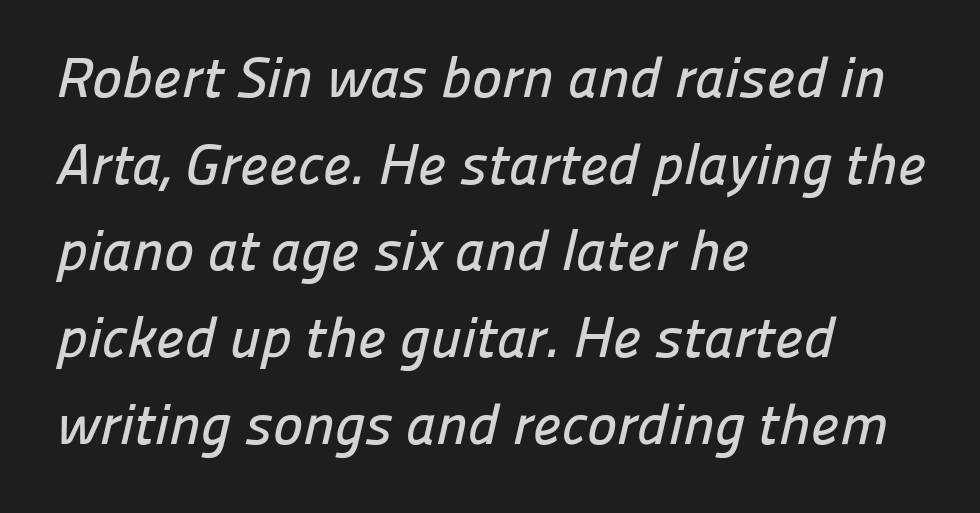
Q: Is the typeface a serif or a sans-serif typeface? A: Sans-serif.
Q: Is the text underlined? A: No.
Q: How is the paragraph aligned? A: Left-aligned.
Q: Is the spacing between letters normal or unusually wide? A: Normal.
Q: Is the spacing between lines tight, normal or loose? A: Normal.
Q: Width (condensed, normal, or wide)? A: Normal.
Q: Stroke contrast? A: Low.
Q: x-height? A: Medium.
Q: Monospaced? A: No.
